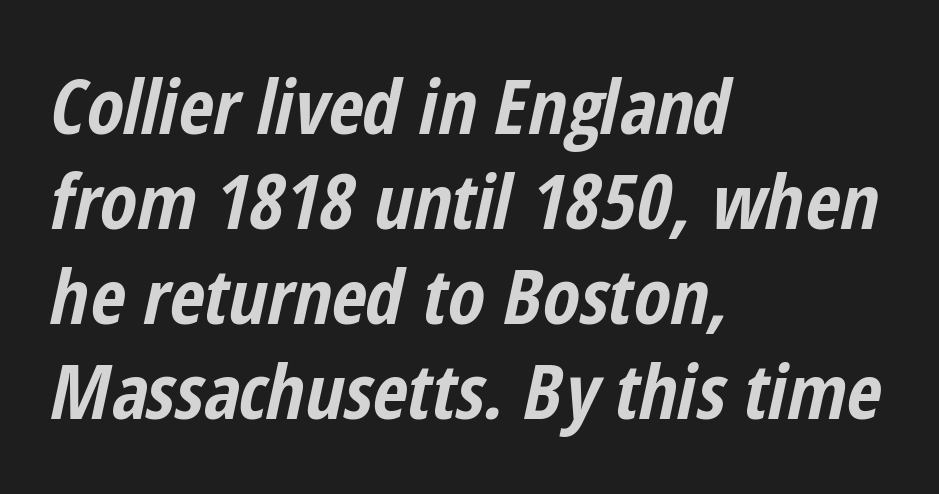
{"italic": "yes", "lean": "right", "slant_degrees": 12, "bold": "yes", "weight": "bold", "width": "condensed", "stroke_contrast": "low", "x_height": "medium", "monospaced": "no", "underline": "no", "align": "left", "line_spacing": "normal", "line_spacing_ratio": 1.25, "letter_spacing": "normal", "letter_spacing_em": 0.0, "glyph_px": 76}
